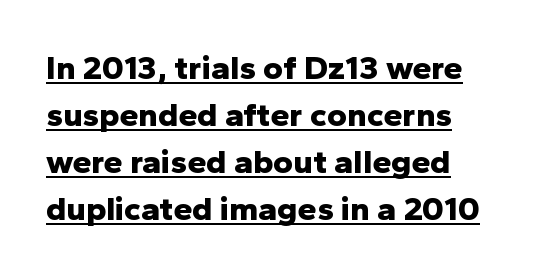
Q: Is the text bold? A: Yes.
Q: Is the text italic (slanted)? A: No, it is upright.
Q: Is the typeface a serif or a sans-serif typeface? A: Sans-serif.
Q: Is the text underlined? A: Yes.
Q: How is the paragraph aligned? A: Left-aligned.
Q: Is the spacing between letters normal or unusually wide? A: Normal.
Q: Is the spacing between lines tight, normal or loose? A: Normal.
Q: Width (condensed, normal, or wide)? A: Normal.
Q: Stroke contrast? A: Low.
Q: x-height? A: Medium.
Q: Monospaced? A: No.
